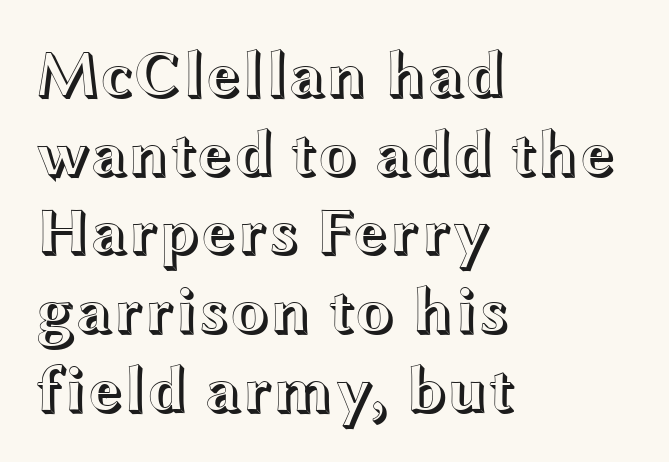
Q: Is the text italic (slanted)? A: No, it is upright.
Q: Is the text underlined? A: No.
Q: How is the paragraph aligned? A: Left-aligned.
Q: Is the spacing between letters normal or unusually wide? A: Normal.
Q: Width (condensed, normal, or wide)? A: Wide.
Q: x-height? A: Medium.
Q: Monospaced? A: No.
